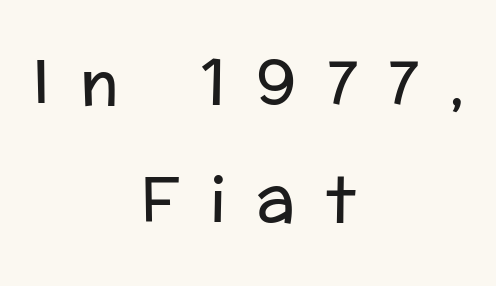
The image shows 63 px regular-weight sans-serif type, upright; set centered, line spacing 1.86x, unusually wide letter spacing (+0.48 em), not underlined; low stroke contrast and a medium x-height.
